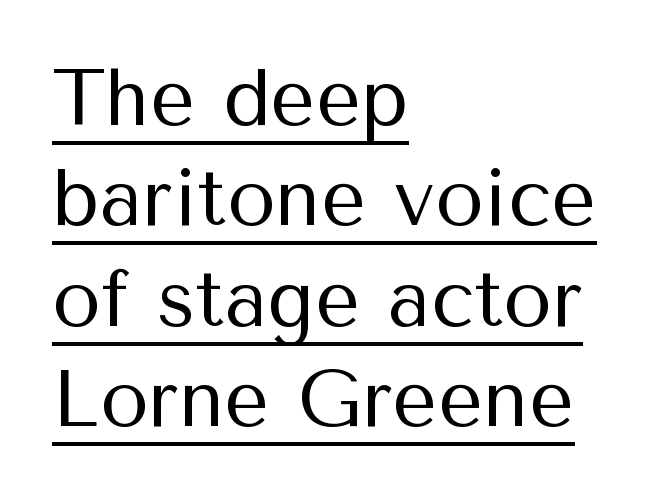
These lines are rendered in a variable-pitch font. The designer left line spacing at the default. The lettering stays uniformly vertical, giving the passage a roman look. The face looks like a standard text weight, possibly lighter. Each letter's strokes conclude bluntly, with no projecting serifs. Has an underline been added? It has.
